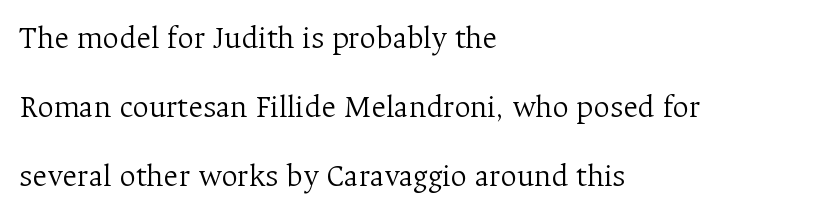
{"serif": "yes", "italic": "no", "bold": "no", "weight": "light", "width": "normal", "stroke_contrast": "medium", "x_height": "medium", "monospaced": "no", "underline": "no", "align": "left", "line_spacing": "loose", "line_spacing_ratio": 2.15, "letter_spacing": "normal", "letter_spacing_em": 0.0, "glyph_px": 32}
